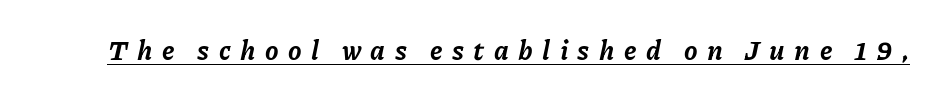
The image shows 27 px bold type, italic (leaning right); set unusually wide letter spacing (+0.35 em), underlined.
